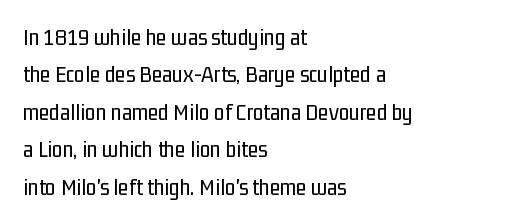
Q: Is the text bold? A: No.
Q: Is the text italic (slanted)? A: No, it is upright.
Q: Is the text underlined? A: No.
Q: How is the paragraph aligned? A: Left-aligned.
Q: Is the spacing between letters normal or unusually wide? A: Normal.
Q: Is the spacing between lines tight, normal or loose? A: Normal.
